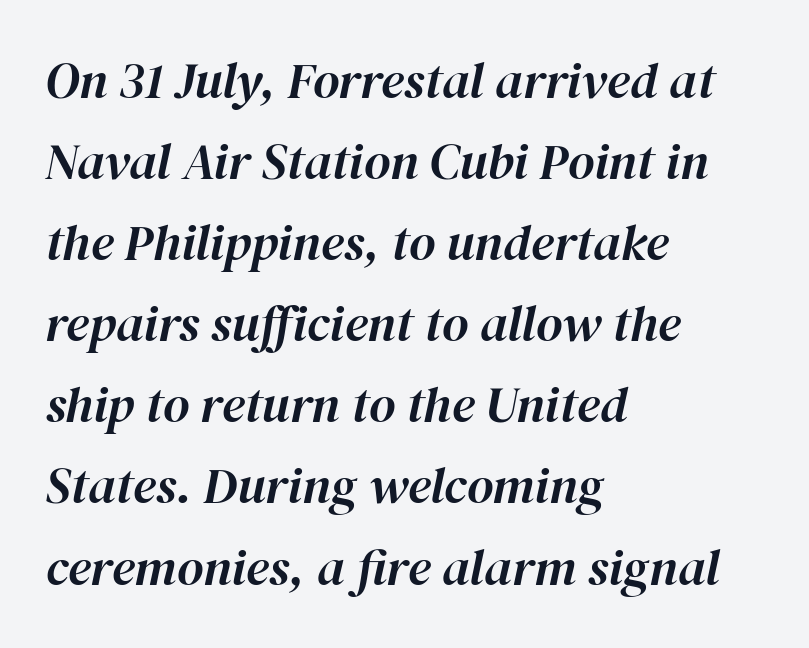
Q: Is the text italic (slanted)? A: Yes, it leans right by about 12 degrees.
Q: Is the text underlined? A: No.
Q: How is the paragraph aligned? A: Left-aligned.
Q: Is the spacing between letters normal or unusually wide? A: Normal.
Q: Is the spacing between lines tight, normal or loose? A: Normal.
Q: Width (condensed, normal, or wide)? A: Normal.
Q: Stroke contrast? A: High.
Q: x-height? A: Medium.
Q: Monospaced? A: No.
